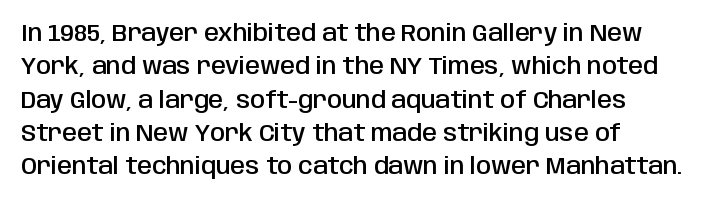
The image shows 24 px text type, upright; set left-aligned, normal line spacing (1.39x), normal letter spacing, not underlined.
